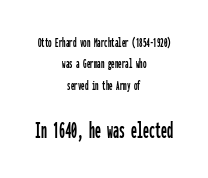
{"italic": "no", "underline": "no", "align": "center", "line_spacing": "normal", "line_spacing_ratio": 1.52, "letter_spacing": "normal", "letter_spacing_em": 0.0, "larger_block": "second", "size_ratio": 1.71, "glyph_px": 24}
